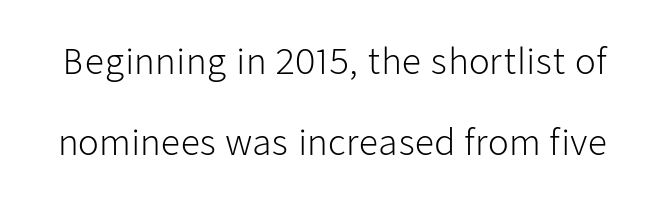
Q: Is the text bold? A: No.
Q: Is the text italic (slanted)? A: No, it is upright.
Q: Is the typeface a serif or a sans-serif typeface? A: Sans-serif.
Q: Is the text underlined? A: No.
Q: Is the spacing between letters normal or unusually wide? A: Normal.
Q: Is the spacing between lines tight, normal or loose? A: Loose.
Q: Width (condensed, normal, or wide)? A: Normal.
Q: Stroke contrast? A: Low.
Q: x-height? A: Medium.
Q: Monospaced? A: No.
